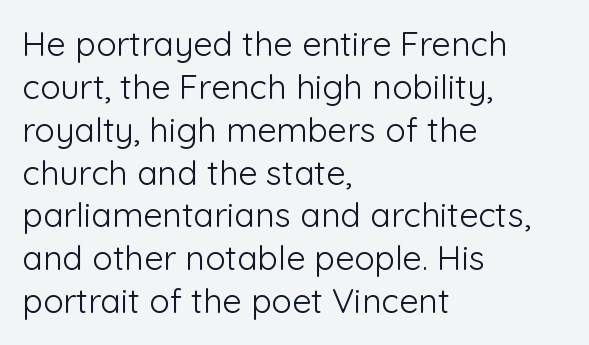
The image shows 34 px light sans-serif type, upright; set left-aligned, normal line spacing (1.26x), normal letter spacing, not underlined; low stroke contrast and a medium x-height.
